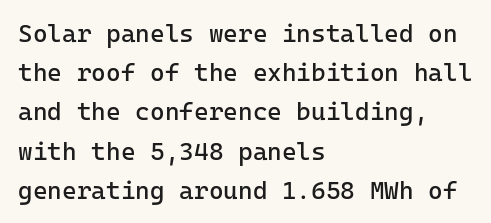
Is this a heavy cut? Hardly; it is regular or lighter. In CSS terms this would be text-align: left. Words appear dense and cohesive because spacing is normal. The gap between lines stays unmarked. Reading down the column, the eye jumps a familiar distance to each next line. This is roman type, the default non-slanted kind.
